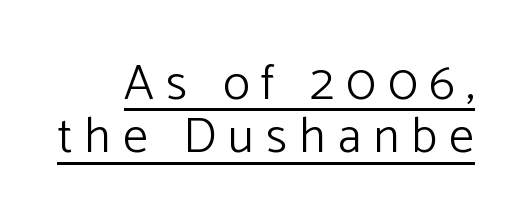
The image shows 50 px light sans-serif type, upright; set tight line spacing (1.07x), unusually wide letter spacing (+0.24 em), underlined; low stroke contrast and a medium x-height.
